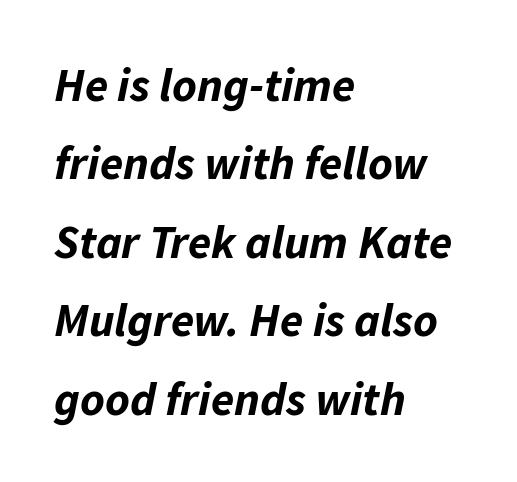
The image shows 47 px bold type, italic (leaning right); set left-aligned, normal line spacing (1.67x), normal letter spacing, not underlined; low stroke contrast and a medium x-height.
